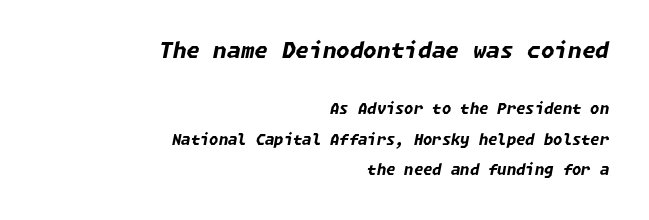
Q: Is the text bold? A: Yes.
Q: Is the text italic (slanted)? A: Yes, it leans right by about 11 degrees.
Q: Is the text underlined? A: No.
Q: How is the paragraph aligned? A: Right-aligned.
Q: Is the spacing between letters normal or unusually wide? A: Normal.
Q: Is the spacing between lines tight, normal or loose? A: Loose.
Q: Which block of text is set in a larger size, the first (top) or the second (bottom)? A: The first (top) one.
